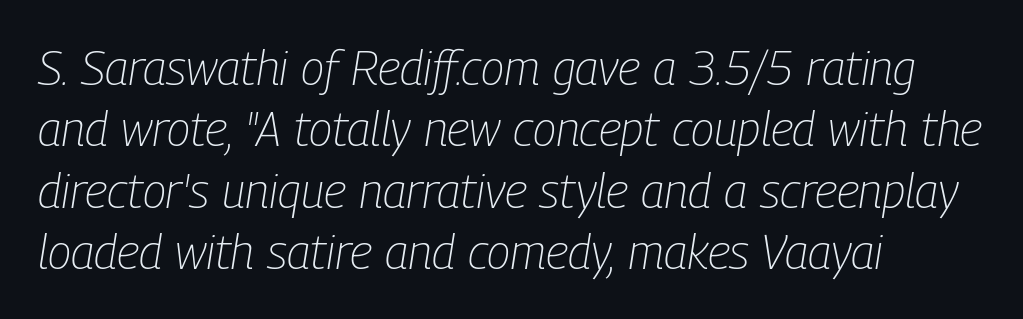
The image shows 48 px light, condensed type, italic (leaning right); set left-aligned, normal line spacing (1.28x), normal letter spacing, not underlined; low stroke contrast and a medium x-height.
